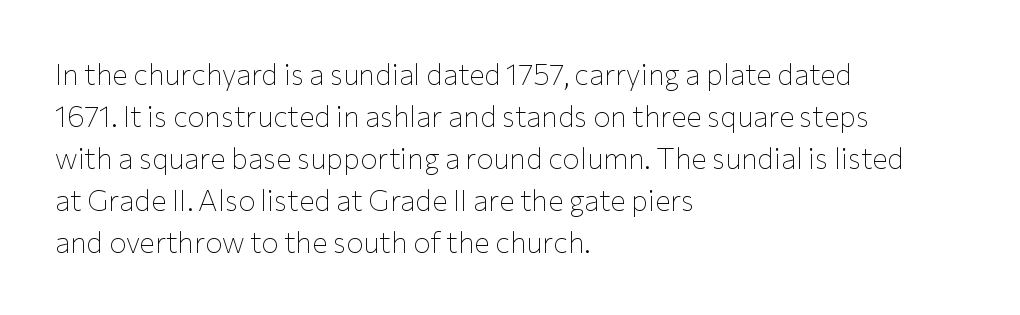
The letterforms sit shoulder to shoulder at normal distance. The text was rendered using a sans face with plain stroke endings. These lines sit exactly where default settings would place them. The rendering uses natural spacing where letterforms have individual widths.
